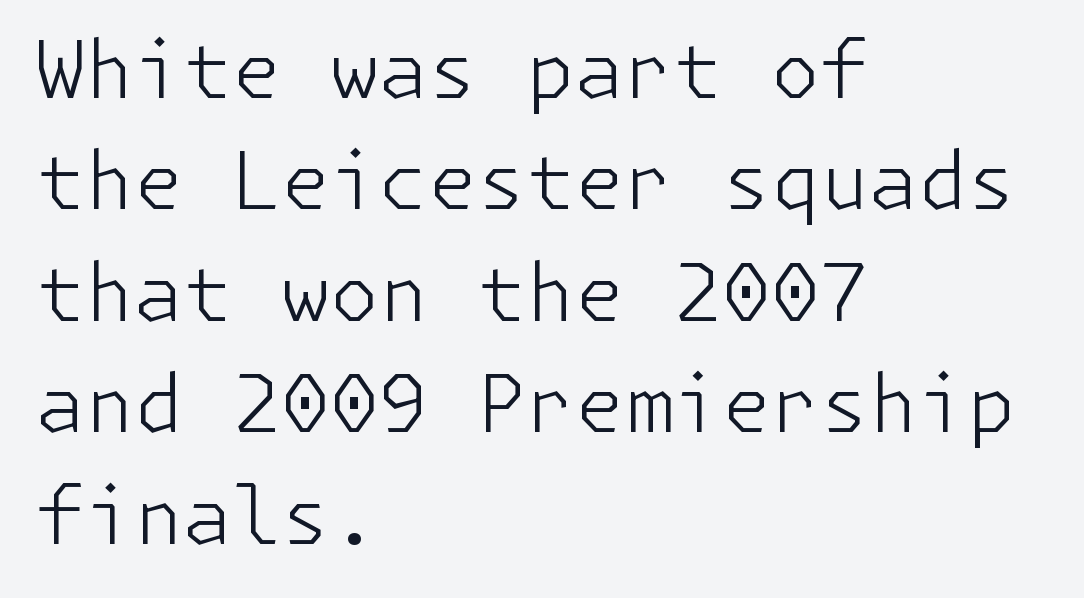
When letters stand straight like this, we call the style roman or upright. The passage shown is not underscored anywhere. Ink coverage per letter is moderate at most. Short and long lines alike share a common starting point at left. Quick note: interline space is typical. To sum up the face: it is a sans, with no serifs.
